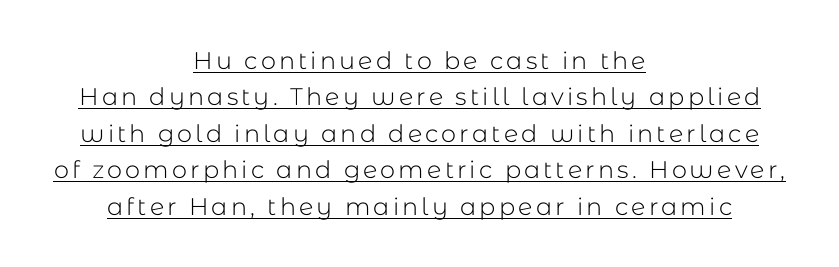
These glyphs show unthickened strokes, regular width or finer. The whitespace from short lines is split evenly between both sides. This is underlined copy, the kind a proofreader might mark for attention. The letters stand straight up with perfectly vertical stems. Rows of type keep a routine distance in the vertical direction.
